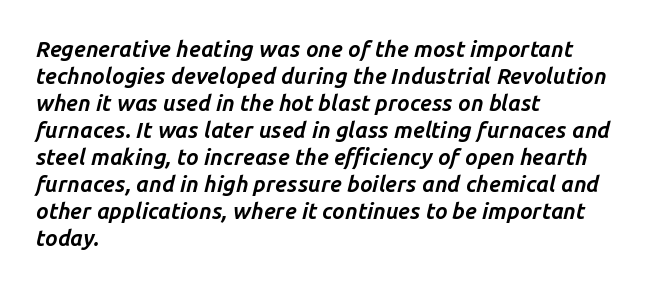
{"italic": "yes", "lean": "right", "slant_degrees": 14, "bold": "yes", "underline": "no", "align": "left", "line_spacing_ratio": 1.23, "letter_spacing": "normal", "letter_spacing_em": 0.0, "glyph_px": 22}
